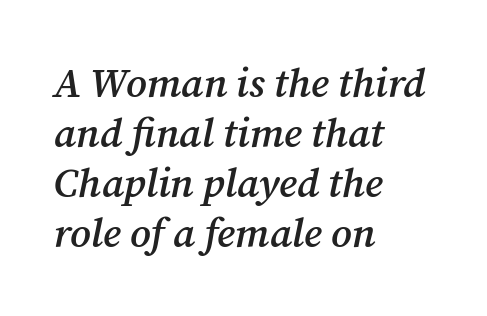
This sample has the flowing, uneven cadence of proportional lettering. Reading down the block, your eye returns to a fixed left position each line. On the weight axis this lands at semibold, roughly 600. The passage shown has conventional tracking throughout.
